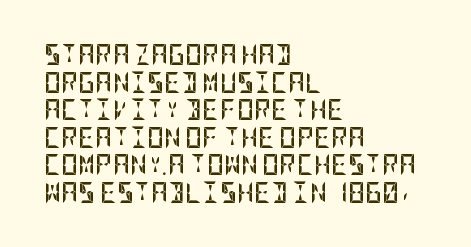
The image shows 21 px bold type, upright; set left-aligned, normal line spacing (1.31x), normal letter spacing, not underlined.
